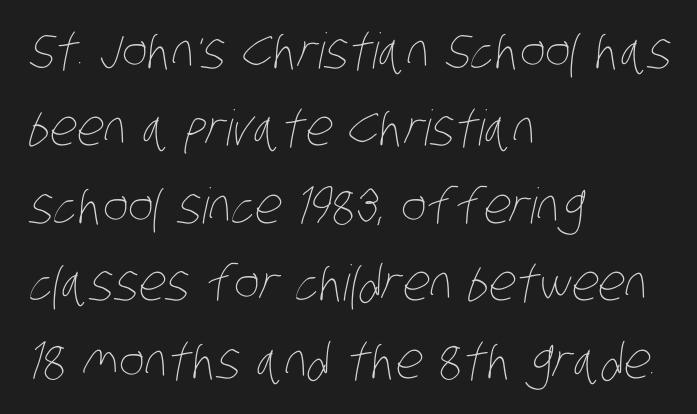
Words appear dense and cohesive because spacing is normal. Counters stay open thanks to moderate or lighter strokes. In CSS terms this would be text-align: left. The space between consecutive lines is moderate.
